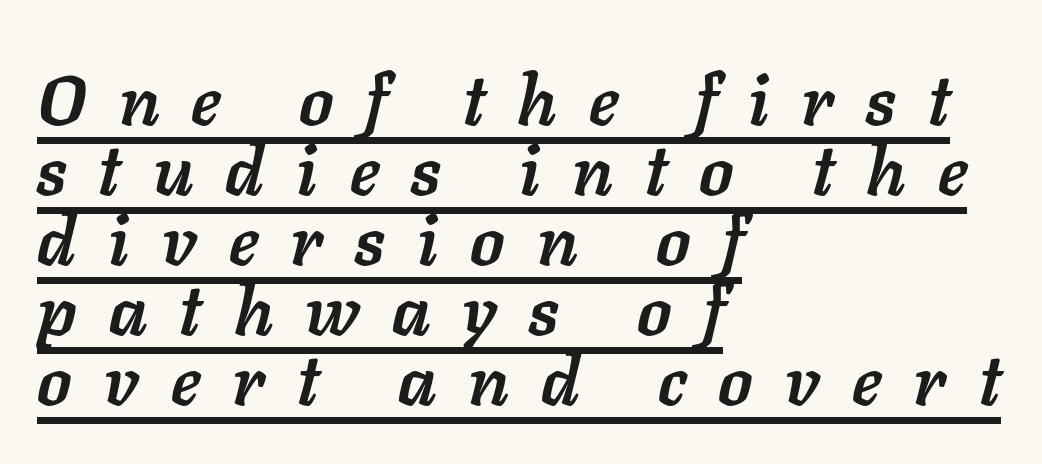
The image shows 70 px semibold type, italic (leaning right); set left-aligned, tight line spacing (1.0x), unusually wide letter spacing (+0.46 em), underlined; low stroke contrast and a medium x-height.
